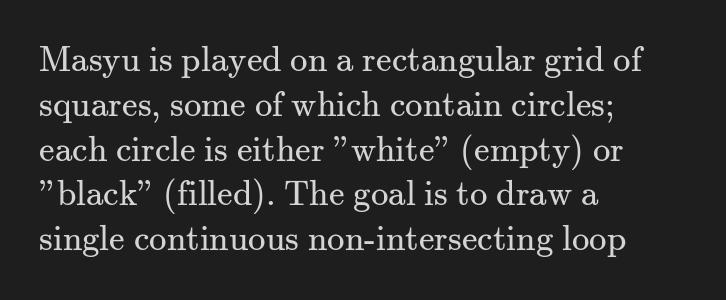
The image shows 35 px regular-weight serif type, upright; set left-aligned, normal line spacing (1.28x), normal letter spacing, not underlined; medium stroke contrast and a small x-height.
